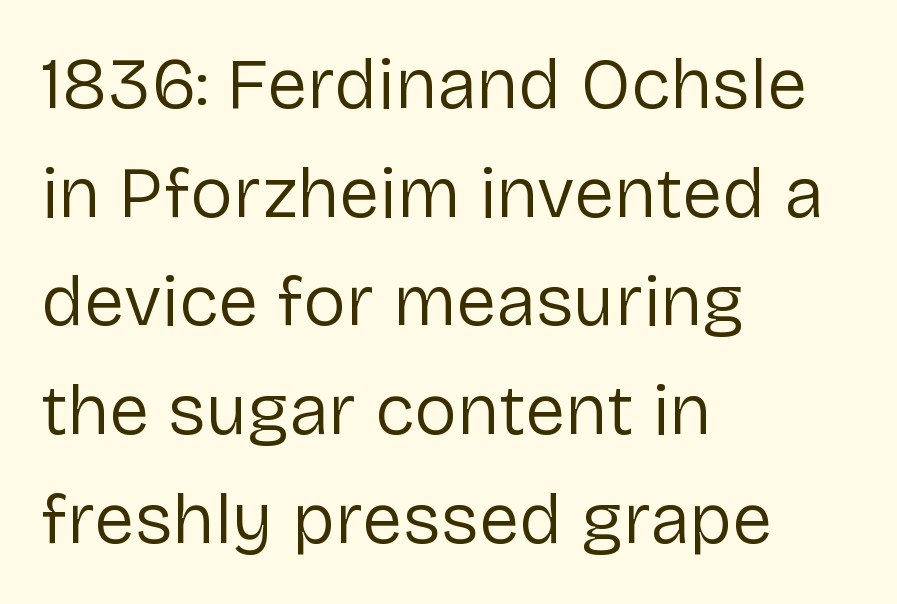
The image shows 72 px regular-weight sans-serif type, upright; set left-aligned, normal line spacing (1.51x), normal letter spacing, not underlined; low stroke contrast and a medium x-height.
